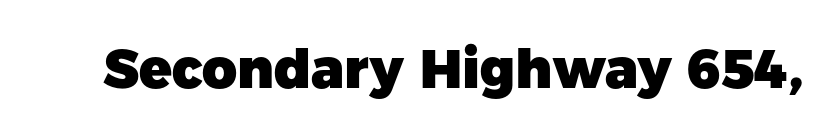
{"serif": "no", "italic": "no", "bold": "yes", "weight": "heavy", "width": "normal", "stroke_contrast": "low", "x_height": "medium", "monospaced": "no", "underline": "no", "letter_spacing": "normal", "letter_spacing_em": 0.0, "glyph_px": 54}
